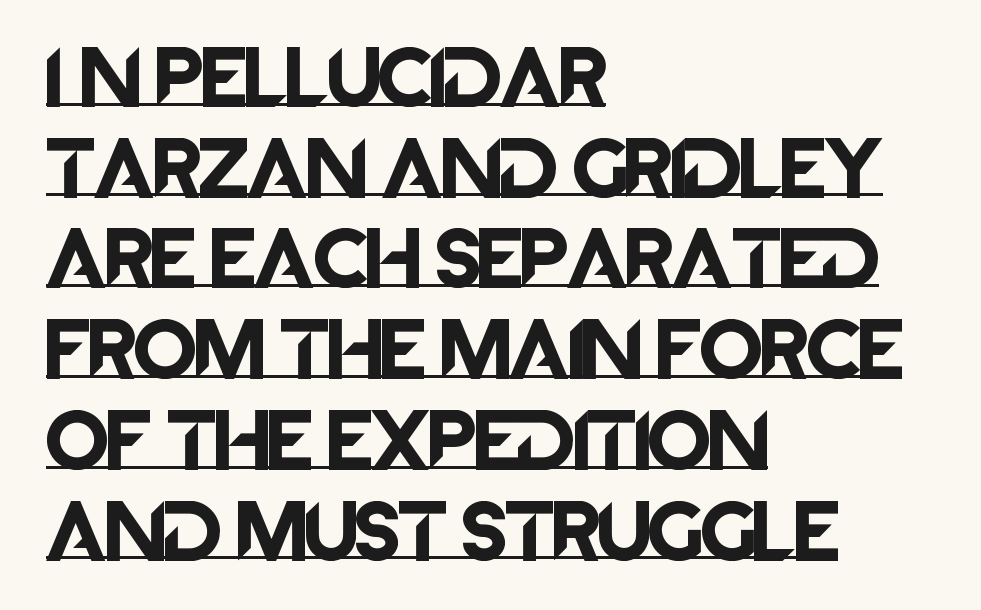
Q: Is the text italic (slanted)? A: No, it is upright.
Q: Is the typeface a serif or a sans-serif typeface? A: Sans-serif.
Q: Is the text underlined? A: Yes.
Q: How is the paragraph aligned? A: Left-aligned.
Q: Is the spacing between letters normal or unusually wide? A: Normal.
Q: Is the spacing between lines tight, normal or loose? A: Normal.
Q: Width (condensed, normal, or wide)? A: Normal.
Q: Stroke contrast? A: Low.
Q: x-height? A: Large.
Q: Monospaced? A: No.
